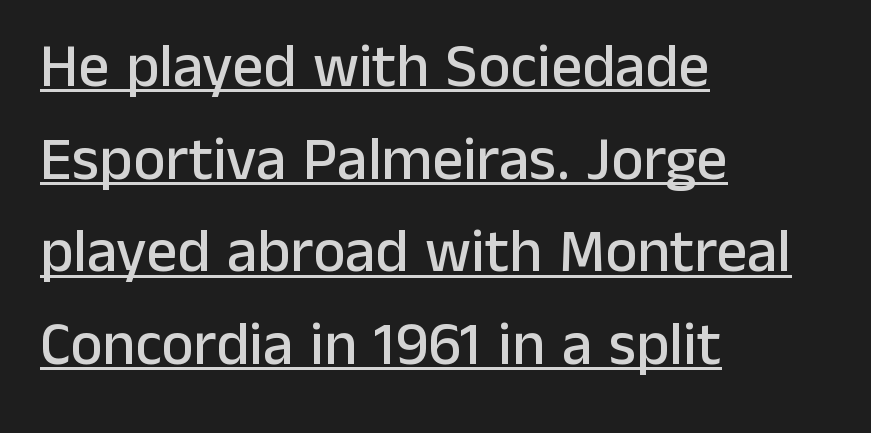
The image shows 61 px sans-serif type, upright; set left-aligned, normal line spacing (1.52x), normal letter spacing, underlined; low stroke contrast and a medium x-height.
